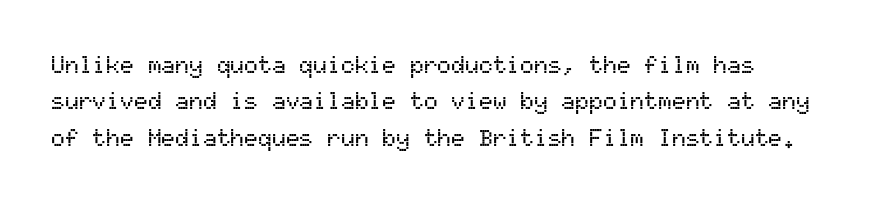
Q: Is the text italic (slanted)? A: No, it is upright.
Q: Is the text underlined? A: No.
Q: Is the spacing between letters normal or unusually wide? A: Normal.
Q: Is the spacing between lines tight, normal or loose? A: Normal.
